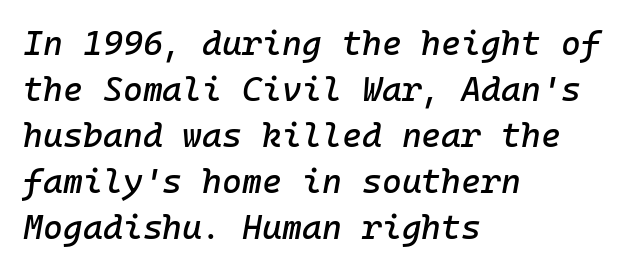
The image shows 34 px text type, italic (leaning right); set left-aligned, normal line spacing (1.35x), normal letter spacing, not underlined; low stroke contrast and a medium x-height.
